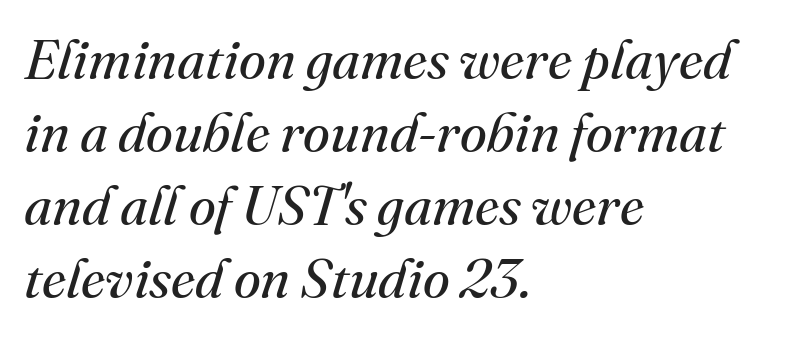
The image shows 55 px regular-weight serif type, italic (leaning right); set left-aligned, normal line spacing (1.33x), normal letter spacing, not underlined; medium stroke contrast and a small x-height.
